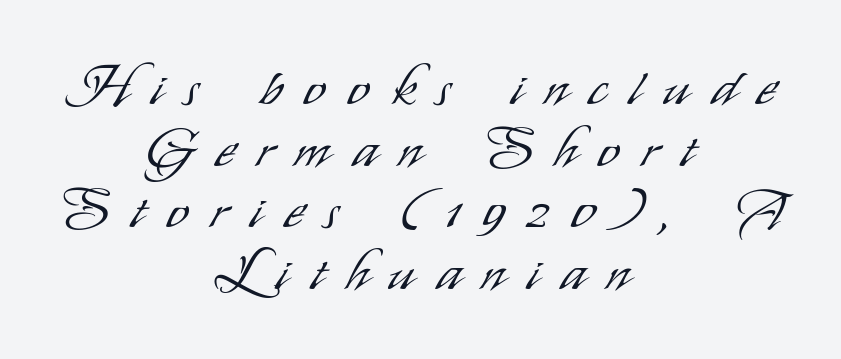
The image shows 55 px light, condensed sans-serif type; set centered, tight line spacing (1.12x), unusually wide letter spacing (+0.41 em), not underlined; low stroke contrast and a small x-height.
